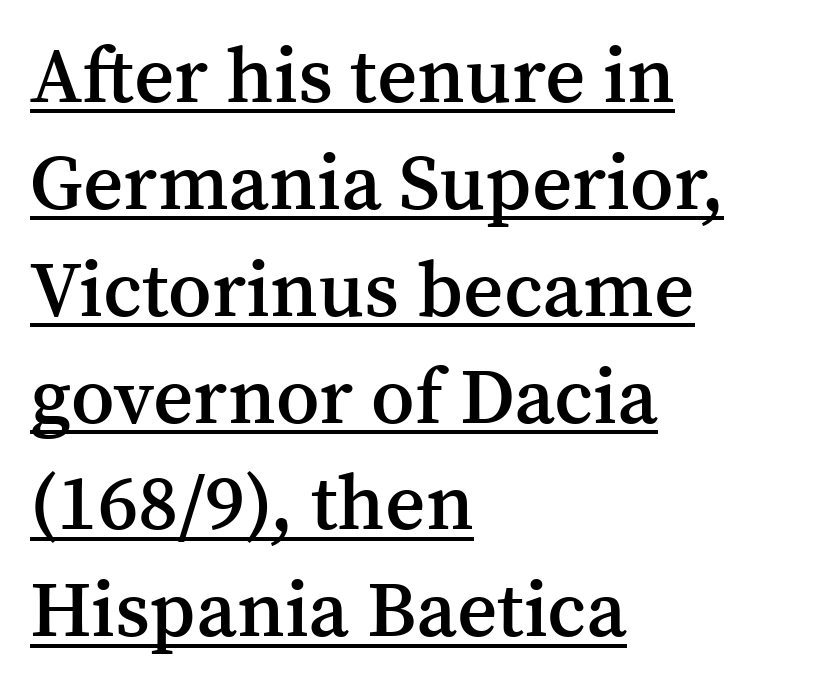
The image shows 78 px semibold serif type, upright; set left-aligned, normal line spacing (1.37x), normal letter spacing, underlined; medium stroke contrast and a medium x-height.
